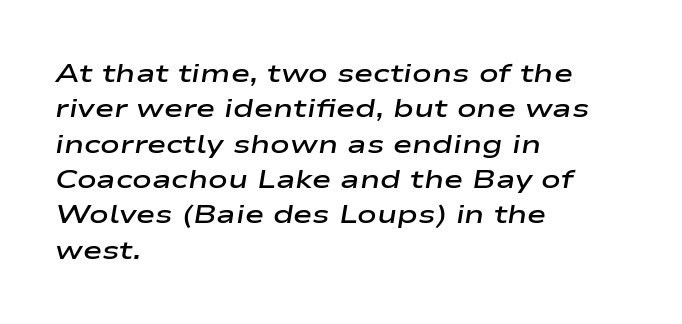
The setting favours the left margin, as ordinary paragraphs usually do. The line texture is even and compact thanks to regular tracking. Evenly set lines give the paragraph a standard silhouette. These lines were composed using italics. The strokes are fattened partway — semibold, not bold.
